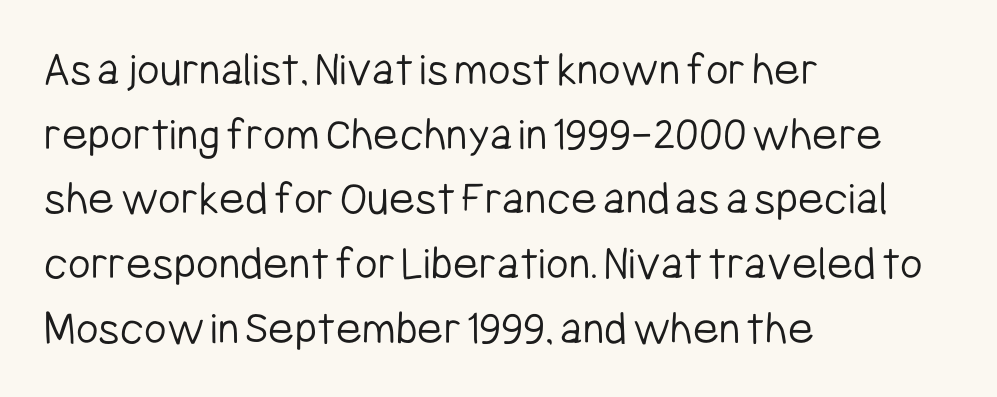
Q: Is the text bold? A: No.
Q: Is the text italic (slanted)? A: No, it is upright.
Q: Is the typeface a serif or a sans-serif typeface? A: Sans-serif.
Q: Is the text underlined? A: No.
Q: How is the paragraph aligned? A: Left-aligned.
Q: Is the spacing between letters normal or unusually wide? A: Normal.
Q: Is the spacing between lines tight, normal or loose? A: Normal.
Q: Width (condensed, normal, or wide)? A: Condensed.
Q: Stroke contrast? A: Low.
Q: x-height? A: Medium.
Q: Monospaced? A: No.
